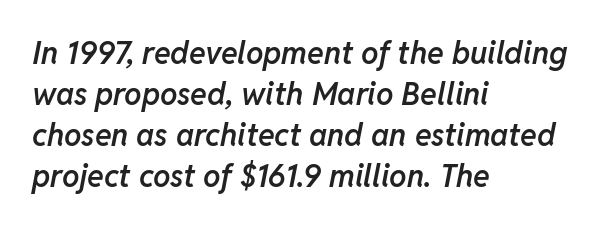
The image shows 31 px semibold type, italic (leaning right); set left-aligned, normal line spacing (1.32x), normal letter spacing, not underlined; low stroke contrast and a medium x-height.
